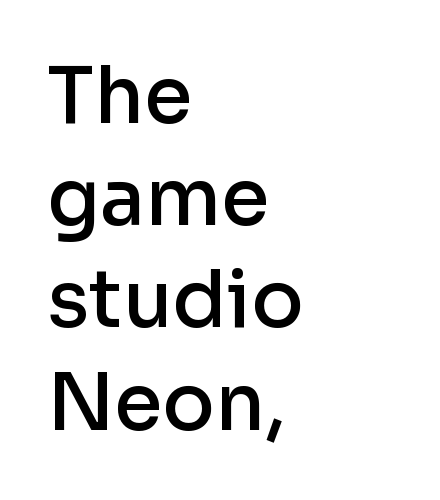
Q: Is the text bold? A: Semi-bold.
Q: Is the text italic (slanted)? A: No, it is upright.
Q: Is the typeface a serif or a sans-serif typeface? A: Sans-serif.
Q: Is the text underlined? A: No.
Q: How is the paragraph aligned? A: Left-aligned.
Q: Is the spacing between letters normal or unusually wide? A: Normal.
Q: Is the spacing between lines tight, normal or loose? A: Normal.
Q: Width (condensed, normal, or wide)? A: Normal.
Q: Stroke contrast? A: Low.
Q: x-height? A: Medium.
Q: Monospaced? A: No.
